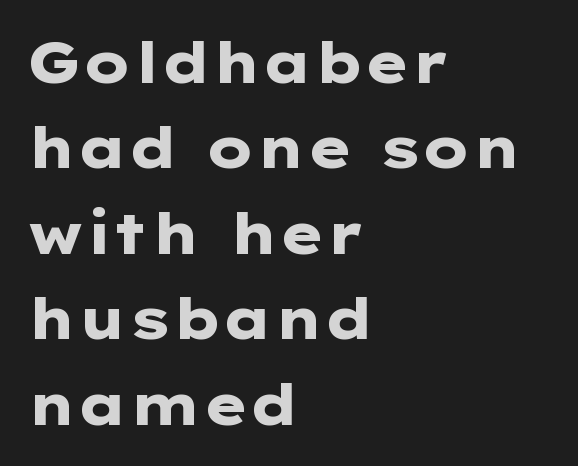
{"serif": "no", "italic": "no", "bold": "yes", "weight": "heavy", "width": "wide", "stroke_contrast": "low", "x_height": "medium", "monospaced": "no", "underline": "no", "align": "left", "line_spacing": "normal", "line_spacing_ratio": 1.5, "letter_spacing": "normal", "letter_spacing_em": 0.0, "glyph_px": 57}
